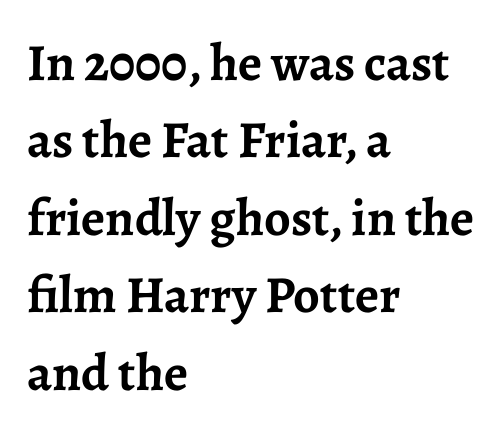
The image shows 52 px semibold serif type, upright; set left-aligned, normal line spacing (1.49x), normal letter spacing, not underlined; low stroke contrast and a medium x-height.
